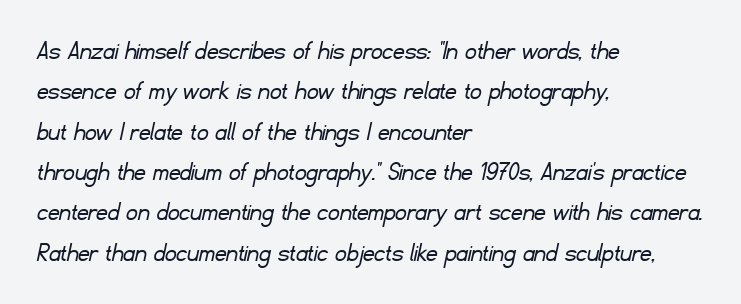
{"serif": "no", "bold": "no", "weight": "light", "width": "normal", "stroke_contrast": "low", "x_height": "small", "monospaced": "no", "underline": "no", "align": "left", "line_spacing": "normal", "line_spacing_ratio": 1.44, "letter_spacing": "normal", "letter_spacing_em": 0.0, "glyph_px": 28}
